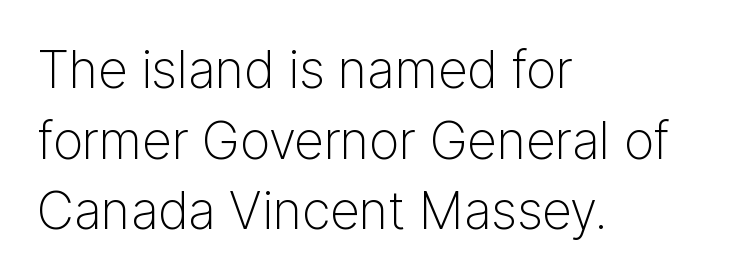
The image shows 52 px light sans-serif type, upright; set left-aligned, normal line spacing (1.36x), normal letter spacing, not underlined; low stroke contrast and a medium x-height.
